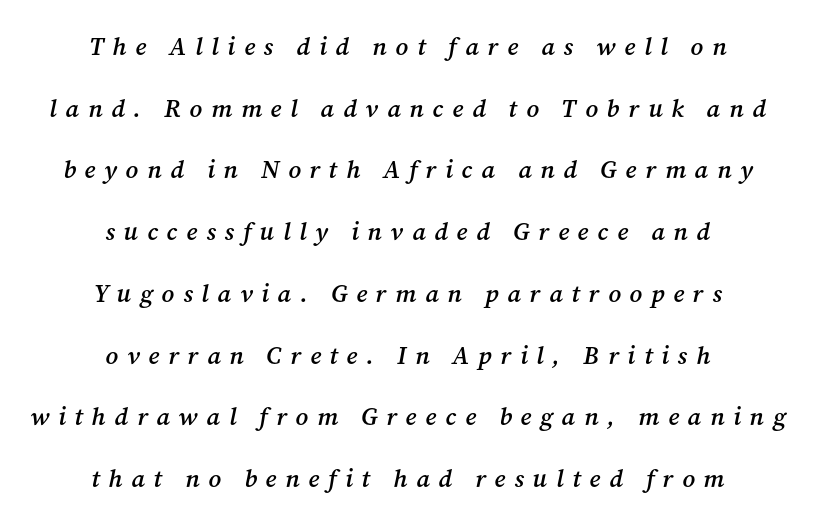
The image shows 25 px text type, italic (leaning right); set centered, loose line spacing (2.47x), unusually wide letter spacing (+0.35 em), not underlined.
